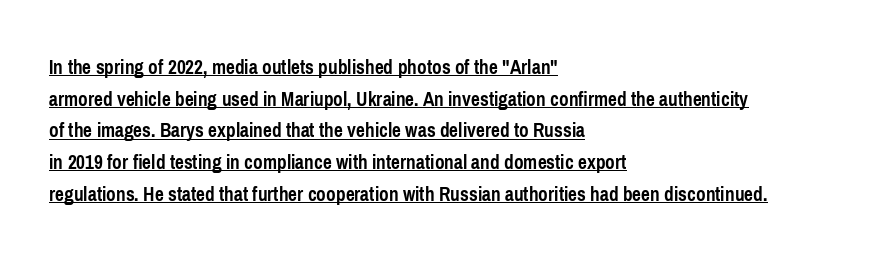
{"italic": "no", "bold": "yes", "underline": "yes", "align": "left", "line_spacing": "normal", "line_spacing_ratio": 1.51, "letter_spacing": "normal", "letter_spacing_em": 0.0, "glyph_px": 21}
